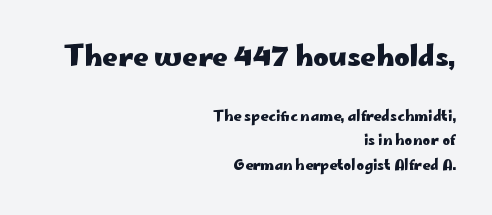
The image shows 27 px bold type, upright; set right-aligned, line spacing 1.75x, normal letter spacing, not underlined; the first (top) block is 1.93x larger.
